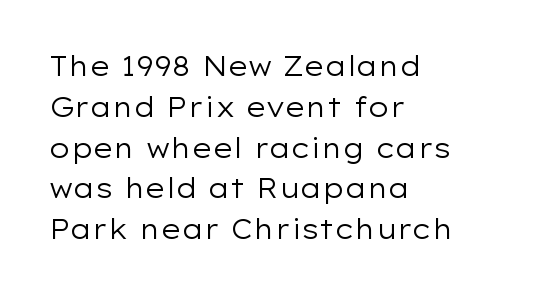
The image shows 27 px text type, upright; set left-aligned, normal line spacing (1.51x), normal letter spacing, not underlined.
